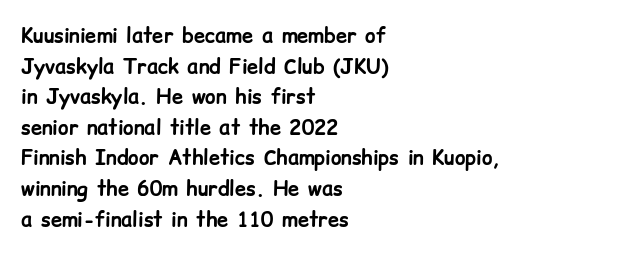
Underlining? Definitely not there. The paragraph has a hard left edge and a soft right edge. A typesetter would mark this as roman, not italic. What weight is shown? A full bold with thick strokes.
